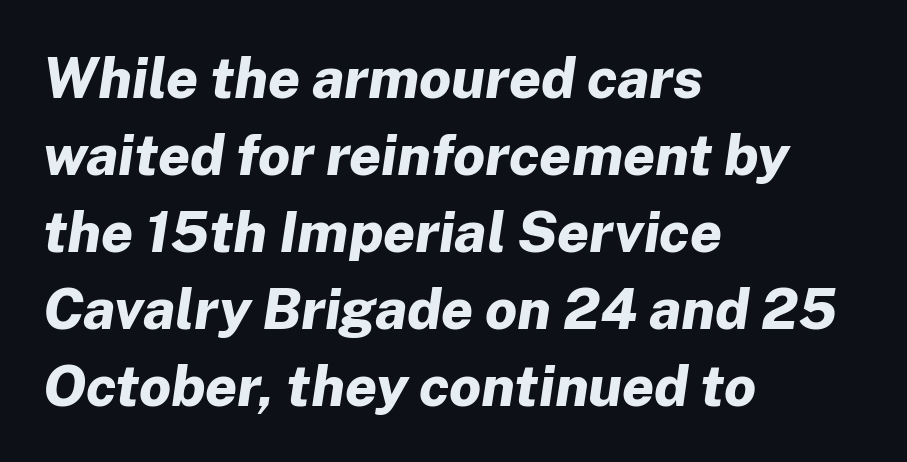
Look at the tracking — it's just the regular setting, nothing added. Is the block centered? No — it sits flush against the left margin. If you drew a line through each stem, it would be angled. The designer left line spacing at the default. Plain, unruled lines of type. The letters advance in unequal steps, a hallmark of proportional type.
